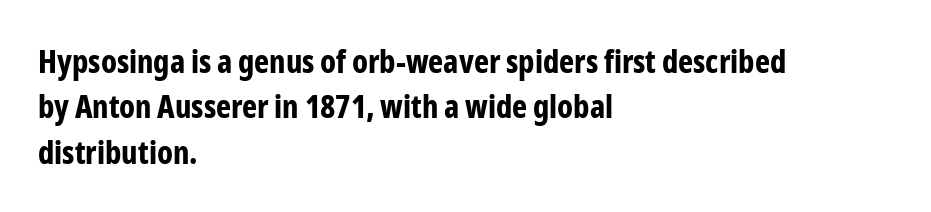
Reading down the column, the eye jumps a familiar distance to each next line. A typesetter would label this face a sans. Letters rest on an invisible, unmarked baseline. Does extra space separate the letters? No, they use regular spacing. Quick note: not italic, upright. Think of a printed novel: that variable character pitch is what you see here.
